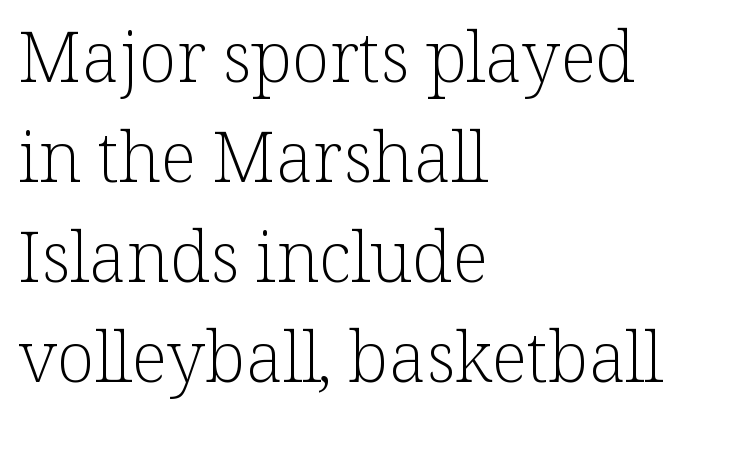
Q: Is the text bold? A: No.
Q: Is the text italic (slanted)? A: No, it is upright.
Q: Is the typeface a serif or a sans-serif typeface? A: Serif.
Q: Is the text underlined? A: No.
Q: How is the paragraph aligned? A: Left-aligned.
Q: Is the spacing between letters normal or unusually wide? A: Normal.
Q: Is the spacing between lines tight, normal or loose? A: Normal.
Q: Width (condensed, normal, or wide)? A: Normal.
Q: Stroke contrast? A: Low.
Q: x-height? A: Medium.
Q: Monospaced? A: No.
